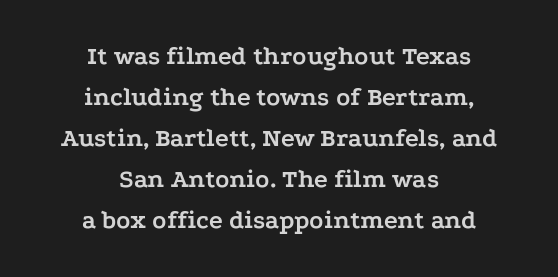
The image shows 26 px bold type, upright; set centered, normal line spacing (1.58x), normal letter spacing, not underlined.
